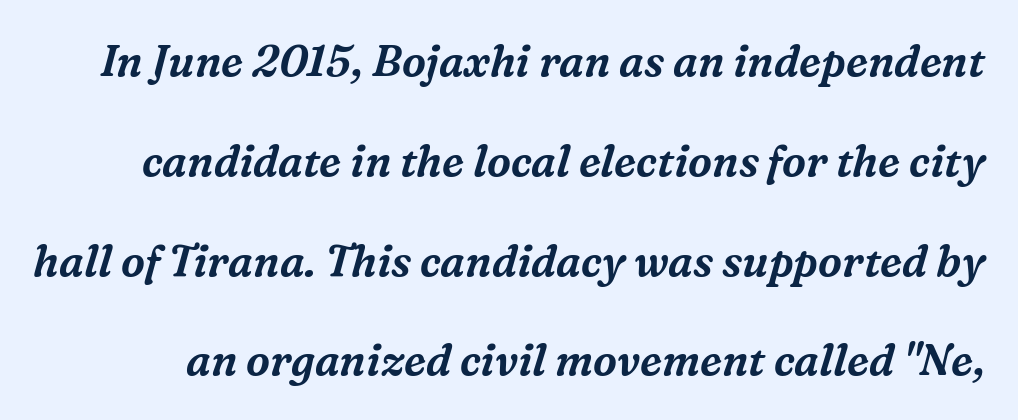
Q: Is the text italic (slanted)? A: Yes, it leans right by about 16 degrees.
Q: Is the typeface a serif or a sans-serif typeface? A: Serif.
Q: Is the text underlined? A: No.
Q: Is the spacing between letters normal or unusually wide? A: Normal.
Q: Is the spacing between lines tight, normal or loose? A: Loose.
Q: Width (condensed, normal, or wide)? A: Normal.
Q: Stroke contrast? A: Medium.
Q: x-height? A: Medium.
Q: Monospaced? A: No.
